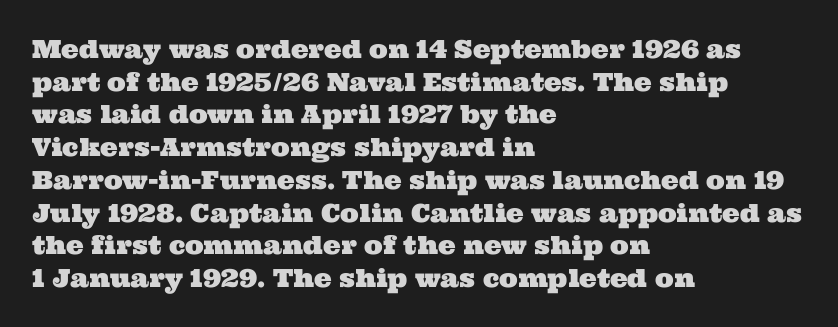
The image shows 25 px text type; set left-aligned, normal line spacing (1.31x), normal letter spacing, not underlined.
